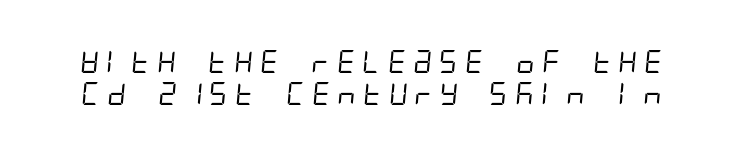
Weight: regular or lighter. Only glyphs here, with clear space below each row. In terms of leading, this rendering sits right in the middle.
